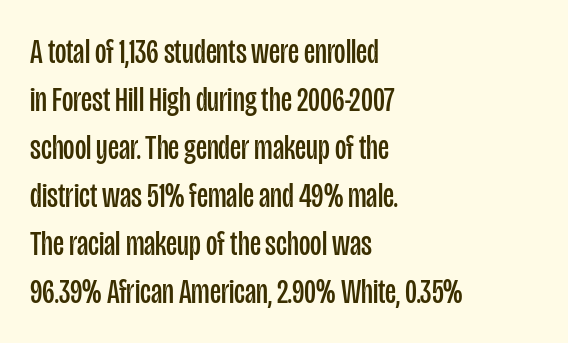
Q: Is the text bold? A: No.
Q: Is the text italic (slanted)? A: No, it is upright.
Q: Is the typeface a serif or a sans-serif typeface? A: Sans-serif.
Q: Is the text underlined? A: No.
Q: How is the paragraph aligned? A: Left-aligned.
Q: Is the spacing between letters normal or unusually wide? A: Normal.
Q: Is the spacing between lines tight, normal or loose? A: Normal.
Q: Width (condensed, normal, or wide)? A: Condensed.
Q: Stroke contrast? A: Low.
Q: x-height? A: Large.
Q: Monospaced? A: No.
